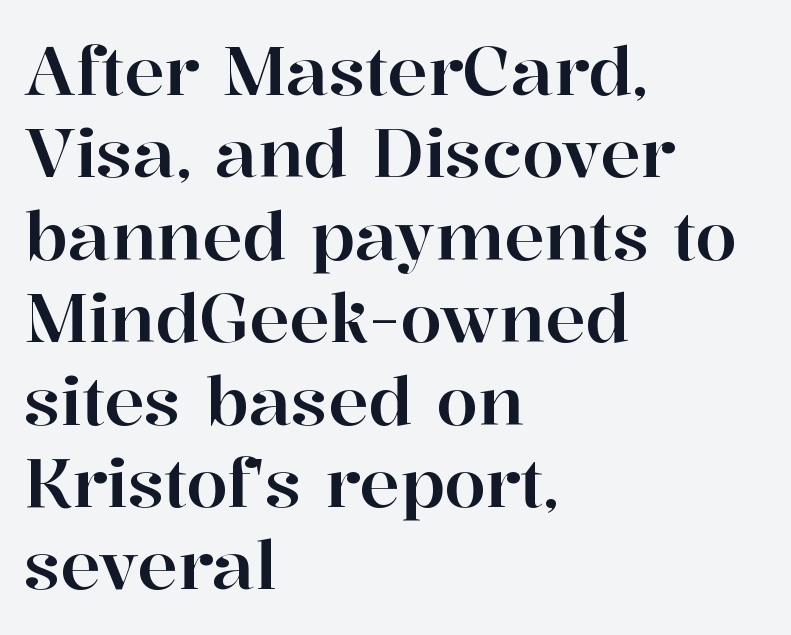
A clean baseline with only descenders dipping below it. When letters stand straight like this, we call the style roman or upright. Letterform terminals end in serifs throughout the passage. The tracking reads as untouched default to a designer's eye.
